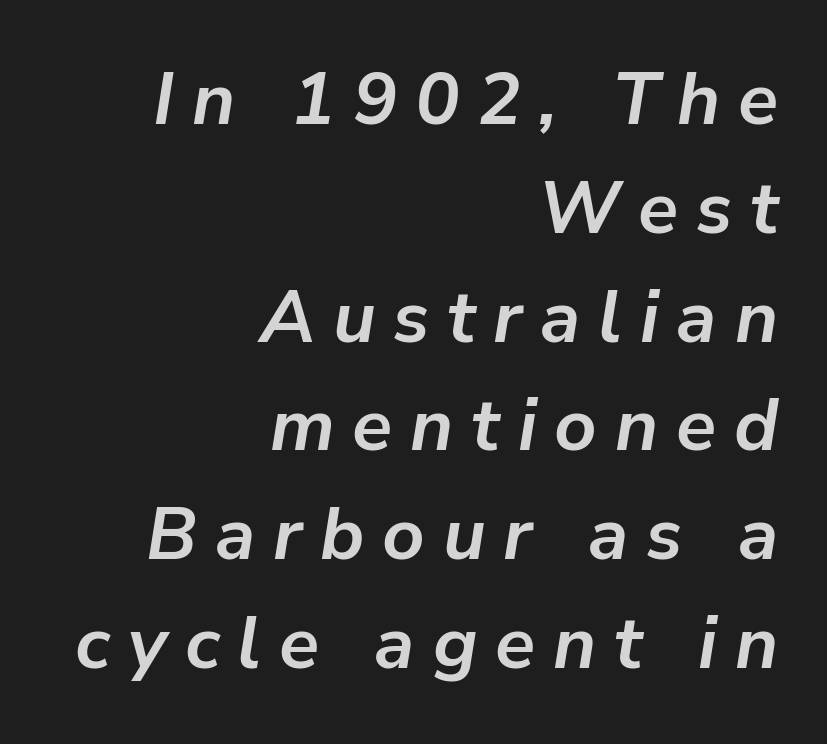
{"italic": "yes", "lean": "right", "slant_degrees": 9, "bold": "yes", "weight": "semibold", "width": "normal", "stroke_contrast": "low", "x_height": "medium", "monospaced": "no", "underline": "no", "align": "right", "line_spacing": "normal", "line_spacing_ratio": 1.47, "letter_spacing": "wide", "letter_spacing_em": 0.24, "glyph_px": 74}
